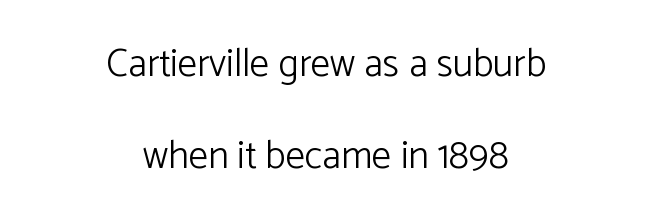
The horizontal fit of the characters is conventional and even. Underline: absent. This is sans-serif lettering, the kind often seen on screens and signage. The passage is arranged like a title page — every line centered. This sample has the flowing, uneven cadence of proportional lettering.
